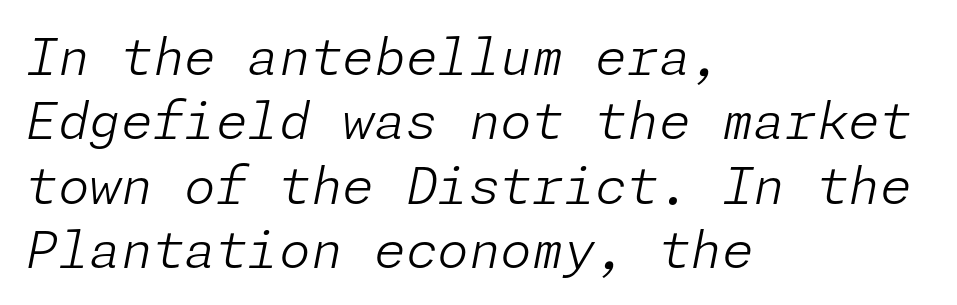
{"italic": "yes", "lean": "right", "slant_degrees": 11, "bold": "no", "weight": "light", "width": "normal", "stroke_contrast": "low", "x_height": "medium", "underline": "no", "align": "left", "line_spacing": "normal", "line_spacing_ratio": 1.26, "letter_spacing": "normal", "letter_spacing_em": 0.0, "glyph_px": 51}
